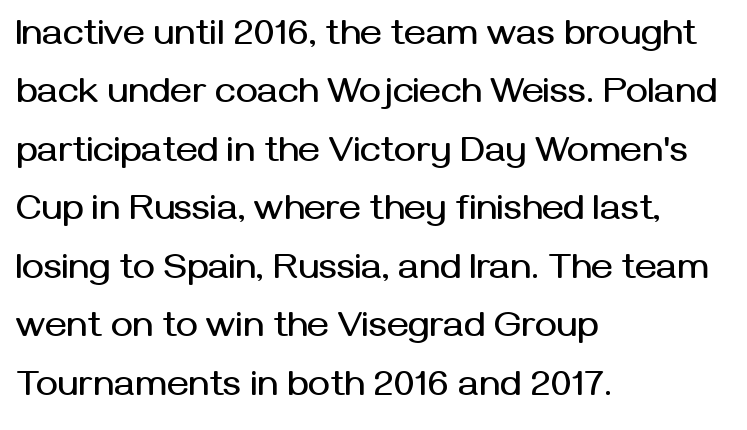
{"serif": "no", "italic": "no", "width": "normal", "stroke_contrast": "medium", "x_height": "medium", "monospaced": "no", "underline": "no", "align": "left", "line_spacing": "normal", "line_spacing_ratio": 1.58, "letter_spacing": "normal", "letter_spacing_em": 0.0, "glyph_px": 37}
